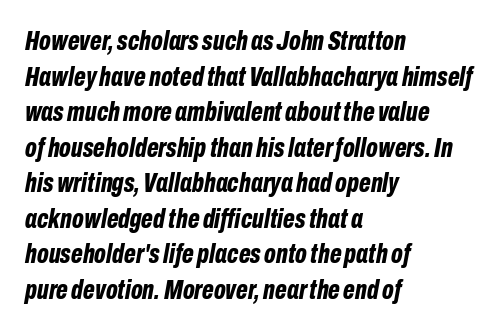
This is oblique type, the kind used for emphasis or titles. No word sits above an underline. Proportional: the letters do not fall into vertical columns. Nobody touched the tracking dial on this one.
